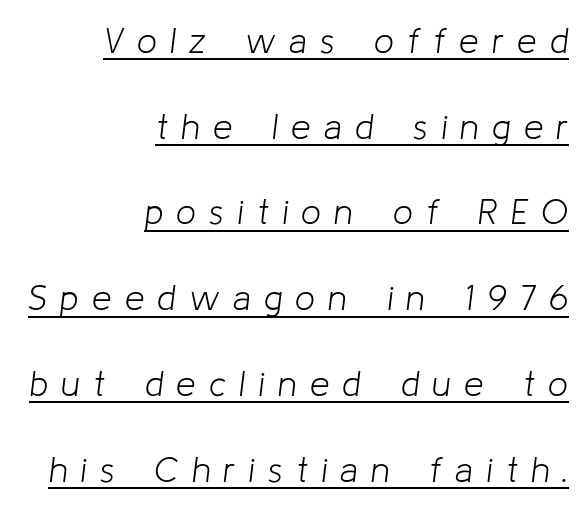
Q: Is the text bold? A: No.
Q: Is the text italic (slanted)? A: Yes, it leans right by about 8 degrees.
Q: Is the text underlined? A: Yes.
Q: How is the paragraph aligned? A: Right-aligned.
Q: Is the spacing between letters normal or unusually wide? A: Unusually wide.
Q: Is the spacing between lines tight, normal or loose? A: Loose.
Q: Width (condensed, normal, or wide)? A: Normal.
Q: Stroke contrast? A: Low.
Q: x-height? A: Medium.
Q: Monospaced? A: No.
